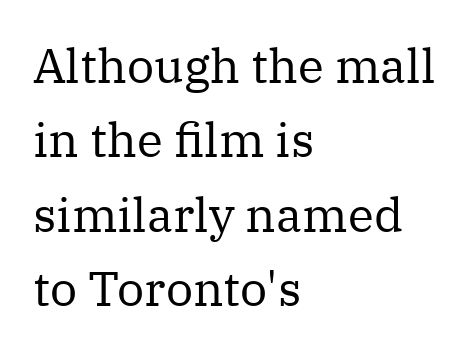
Q: Is the text bold? A: No.
Q: Is the text italic (slanted)? A: No, it is upright.
Q: Is the typeface a serif or a sans-serif typeface? A: Serif.
Q: Is the text underlined? A: No.
Q: How is the paragraph aligned? A: Left-aligned.
Q: Is the spacing between letters normal or unusually wide? A: Normal.
Q: Is the spacing between lines tight, normal or loose? A: Normal.
Q: Width (condensed, normal, or wide)? A: Normal.
Q: Stroke contrast? A: Medium.
Q: x-height? A: Medium.
Q: Monospaced? A: No.
